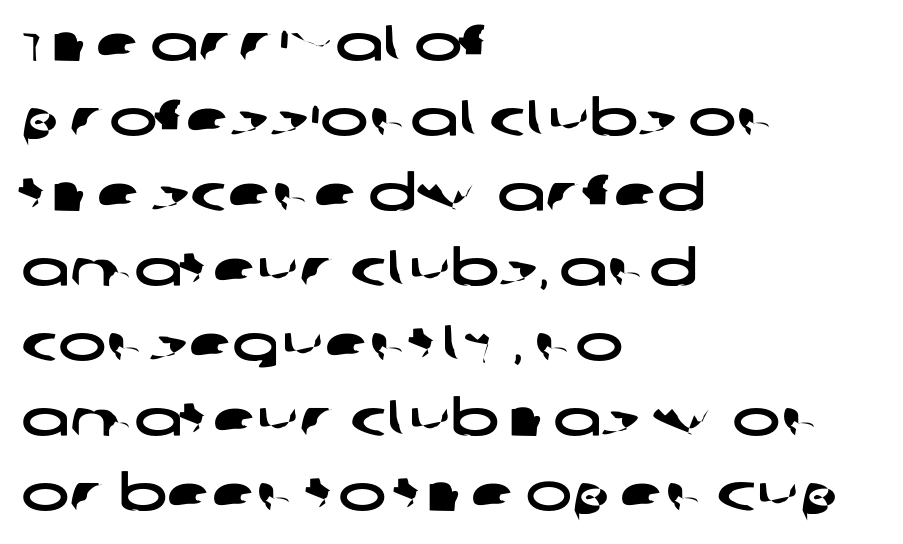
Type style note: lacks serifs. If you drew a ruler down the left edge, every line would touch it. Vertical spacing — default. Spacing verdict: proportional, widths tailored to each character.
